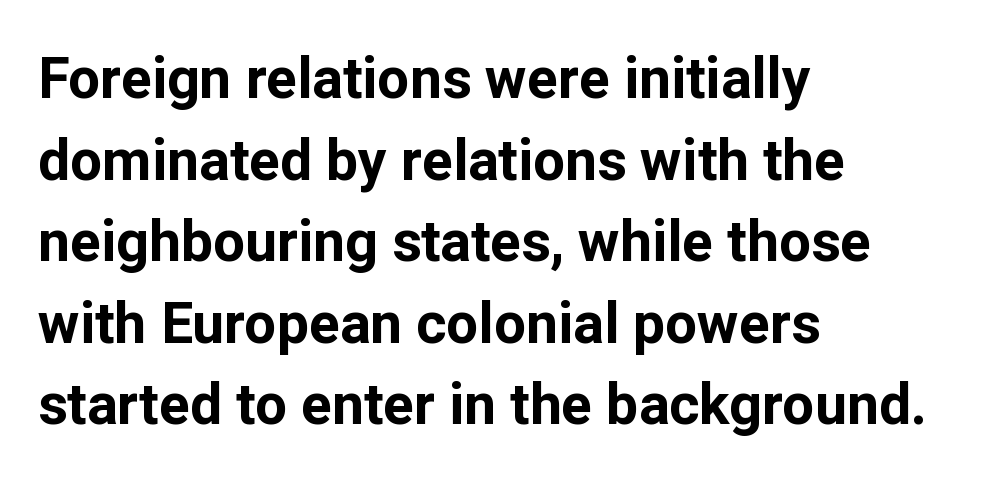
The image shows 57 px bold sans-serif type, upright; set left-aligned, normal line spacing (1.43x), normal letter spacing, not underlined; low stroke contrast and a medium x-height.
